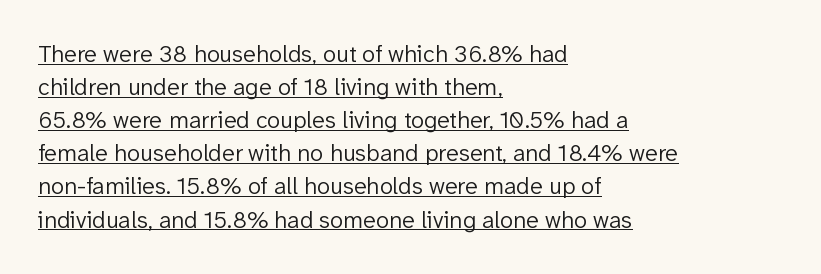
Q: Is the text bold? A: No.
Q: Is the text italic (slanted)? A: No, it is upright.
Q: Is the text underlined? A: Yes.
Q: How is the paragraph aligned? A: Left-aligned.
Q: Is the spacing between letters normal or unusually wide? A: Normal.
Q: Is the spacing between lines tight, normal or loose? A: Normal.
